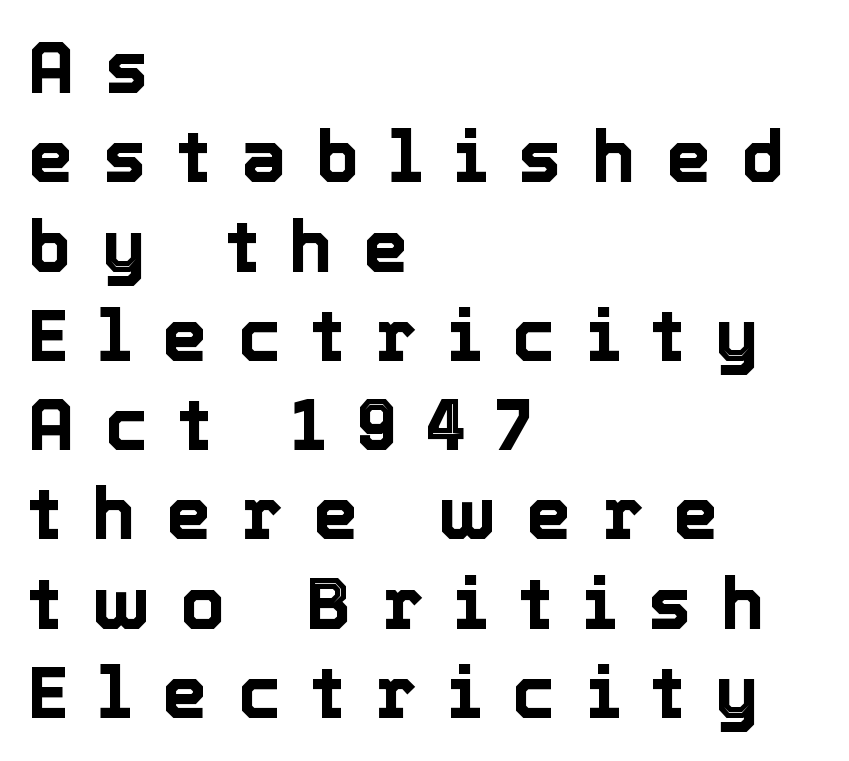
{"italic": "no", "width": "normal", "x_height": "medium", "monospaced": "no", "underline": "no", "align": "left", "line_spacing_ratio": 1.24, "letter_spacing": "wide", "letter_spacing_em": 0.42, "glyph_px": 72}
